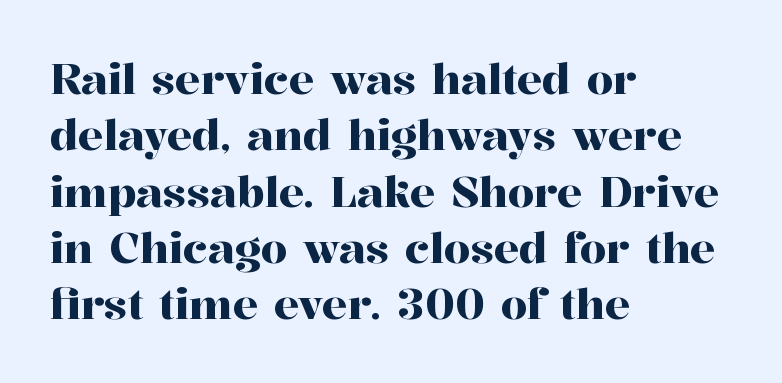
{"serif": "yes", "italic": "no", "width": "normal", "stroke_contrast": "high", "x_height": "medium", "monospaced": "no", "underline": "no", "align": "left", "line_spacing": "normal", "line_spacing_ratio": 1.34, "letter_spacing": "normal", "letter_spacing_em": 0.0, "glyph_px": 42}
